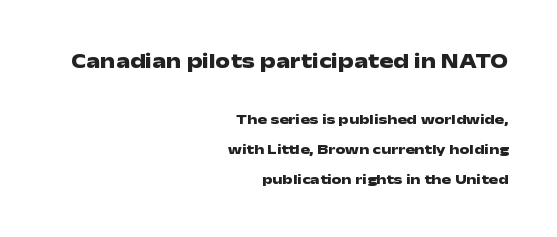
Vertically, the passage feels expansive, rows floating well apart. Is the lower block the larger one? No — the upper block carries the bigger type. Nothing unusual about the tracking: characters are spaced as the font intends. A full-strength bold gives these letters their thick strokes. It's the straight-up-and-down kind of type.
